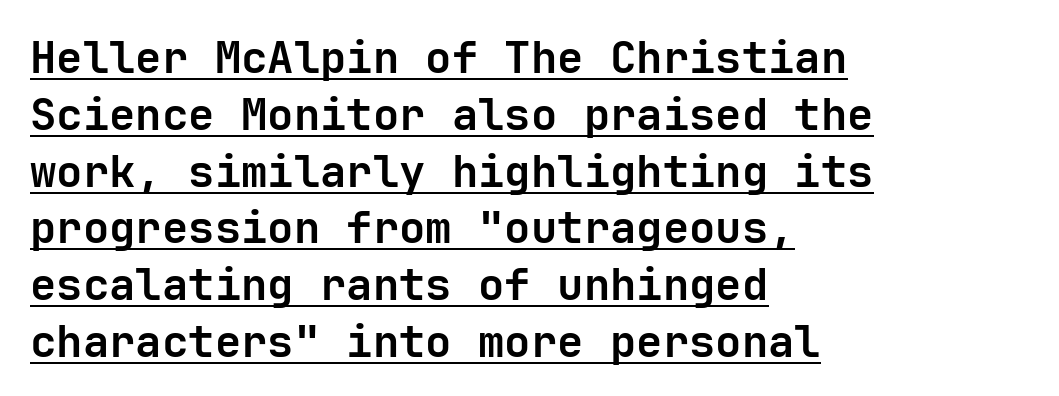
{"serif": "no", "italic": "no", "bold": "yes", "weight": "semibold", "width": "normal", "stroke_contrast": "low", "x_height": "medium", "underline": "yes", "align": "left", "line_spacing": "normal", "line_spacing_ratio": 1.29, "letter_spacing": "normal", "letter_spacing_em": 0.0, "glyph_px": 44}
